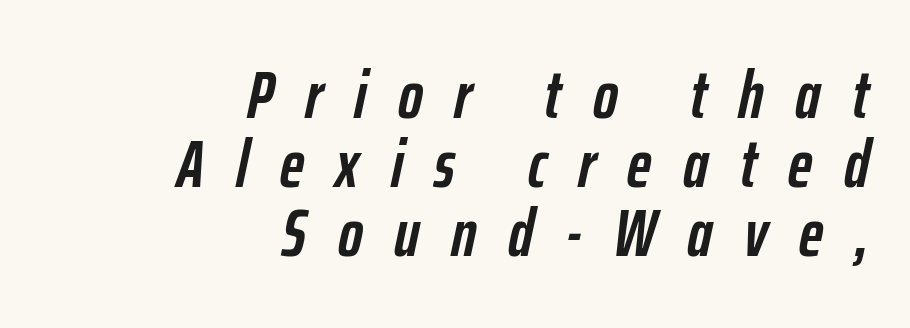
The image shows 67 px semibold, condensed type, italic (leaning right); set right-aligned, tight line spacing (1.03x), unusually wide letter spacing (+0.47 em), not underlined; low stroke contrast and a medium x-height.
